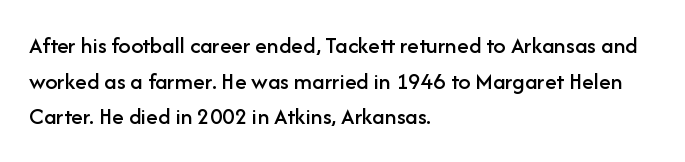
{"italic": "no", "underline": "no", "align": "left", "line_spacing": "normal", "line_spacing_ratio": 1.48, "letter_spacing": "normal", "letter_spacing_em": 0.0, "glyph_px": 24}
